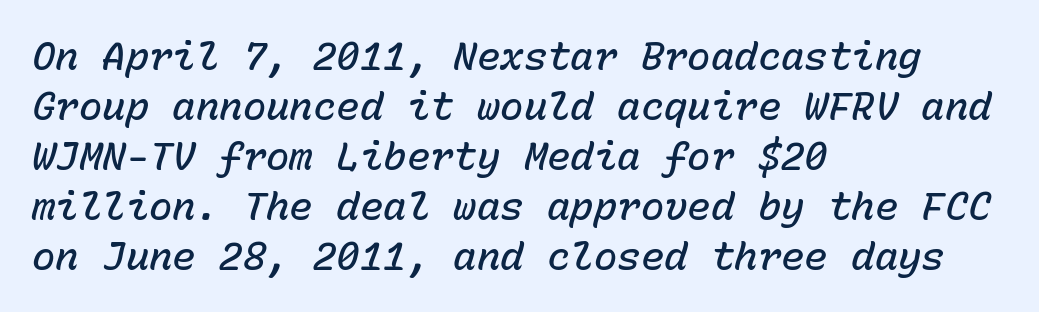
Looks like terminal output: every glyph gets an equal slot. Characters follow at the spacing the type designer built in. Clear beneath every line of the passage. Bold? Not quite — semibold, heavier than regular but stopping short. The vertical gap from one line to the next is medium. The text carries the slant typical of an italic or oblique font.
